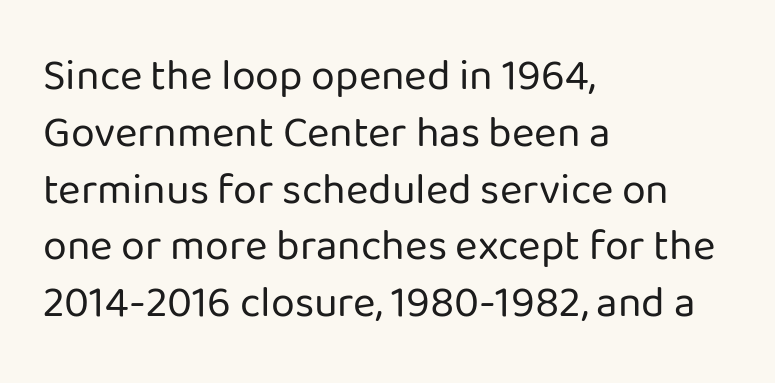
The image shows 43 px regular-weight sans-serif type, upright; set left-aligned, normal line spacing (1.32x), normal letter spacing, not underlined; low stroke contrast and a medium x-height.
